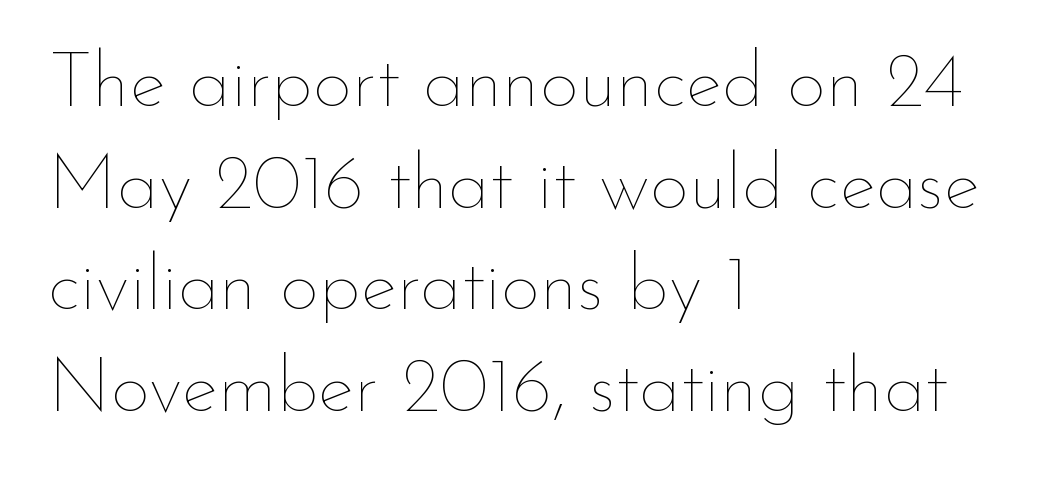
The image shows 77 px thin type, upright; set left-aligned, normal line spacing (1.32x), normal letter spacing, not underlined; low stroke contrast and a small x-height.
